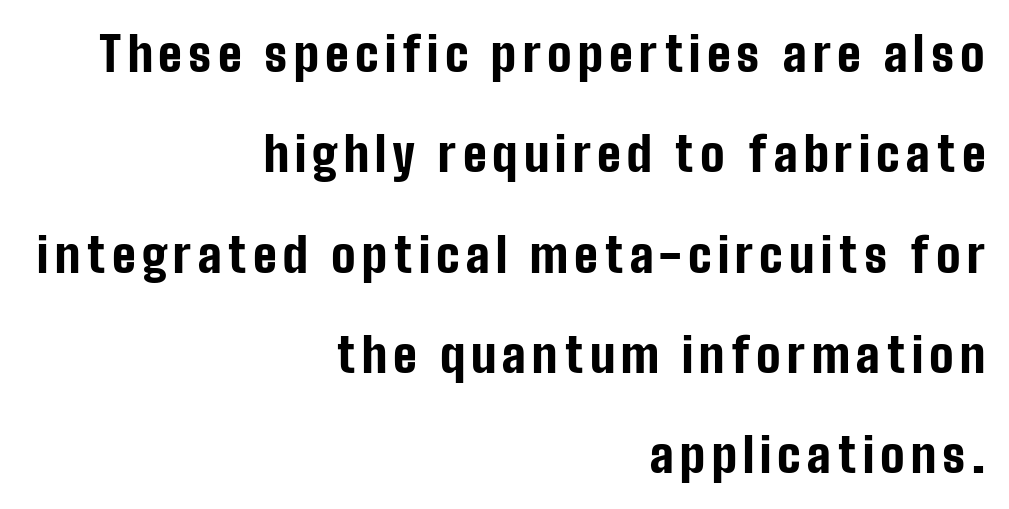
The image shows 48 px bold, condensed sans-serif type, upright; set right-aligned, loose line spacing (2.09x), not underlined; low stroke contrast and a medium x-height.
